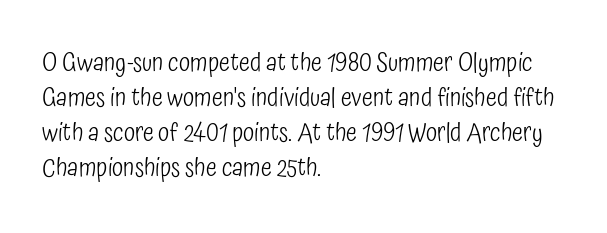
The image shows 26 px text type, upright; set left-aligned, normal line spacing (1.35x), normal letter spacing, not underlined.
